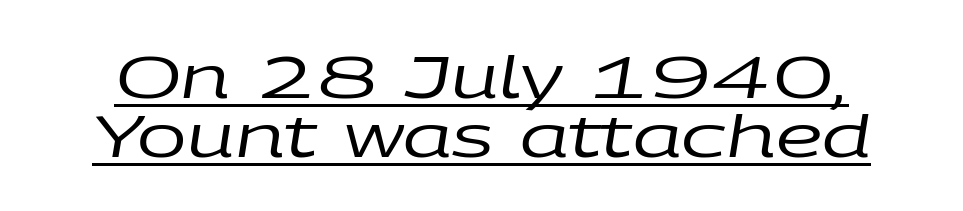
{"italic": "yes", "lean": "right", "slant_degrees": 9, "bold": "no", "weight": "regular", "width": "wide", "stroke_contrast": "low", "x_height": "large", "monospaced": "no", "underline": "yes", "line_spacing": "tight", "line_spacing_ratio": 1.0, "letter_spacing": "normal", "letter_spacing_em": 0.0, "glyph_px": 59}
